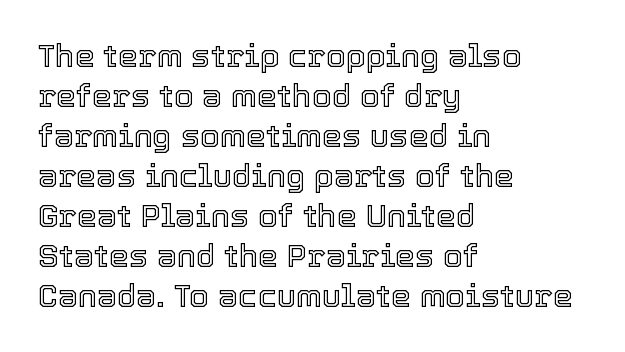
The image shows 32 px text type, upright; set left-aligned, normal line spacing (1.25x), normal letter spacing, not underlined; a medium x-height.
